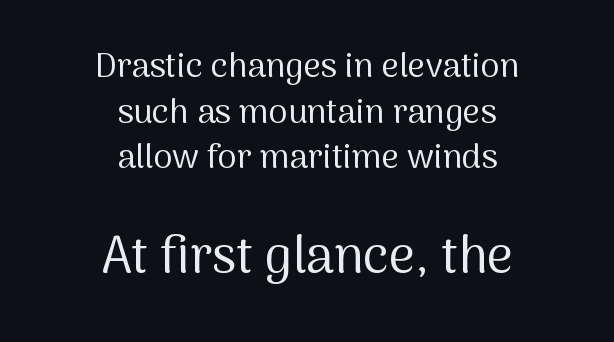
Beneath every word, the page is bare. This is not heavy type; no bold has been used. Glyph-to-glyph distance matches everyday printed text. In terms of letterform style, serifs are entirely absent. Block two is the big one; block one sits smaller above it. Baseline-to-baseline distance is the conventional proportion of letter height.
